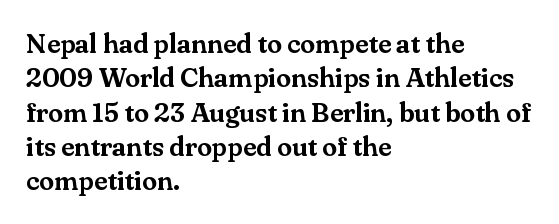
The image shows 27 px text type, upright; set left-aligned, normal line spacing (1.27x), normal letter spacing, not underlined.
